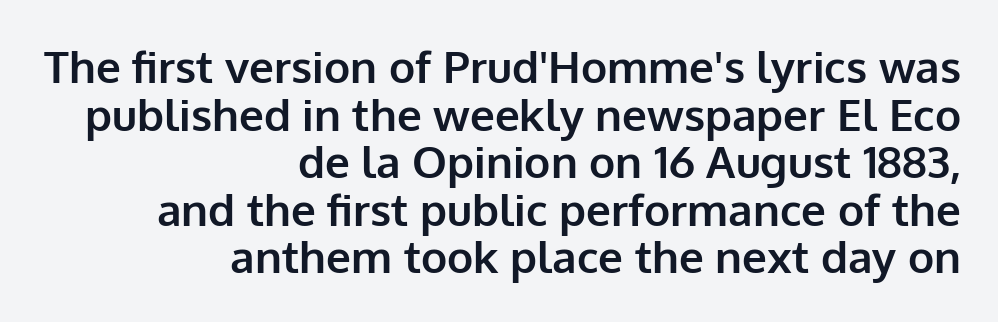
{"serif": "no", "italic": "no", "bold": "yes", "weight": "bold", "width": "normal", "stroke_contrast": "low", "x_height": "medium", "monospaced": "no", "underline": "no", "align": "right", "line_spacing": "tight", "line_spacing_ratio": 1.08, "letter_spacing": "normal", "letter_spacing_em": 0.0, "glyph_px": 44}
